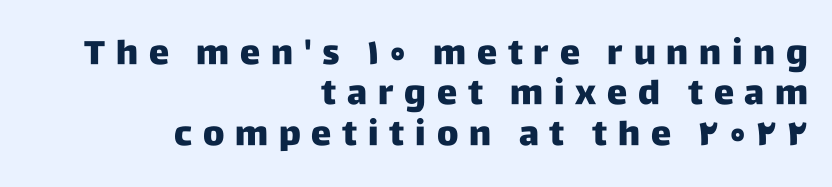
Descenders hang freely into open space. The letters are spread apart with noticeably loose tracking. You can tell it's not italic because the verticals are truly vertical. The text block is weighted toward the right margin, trailing off unevenly leftward.
